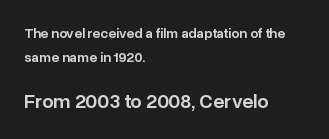
This is roman type, the default non-slanted kind. Note: smaller setting up top, larger setting below. Weight check: semibold — heavier than regular, not quite bold. Underline: absent.
